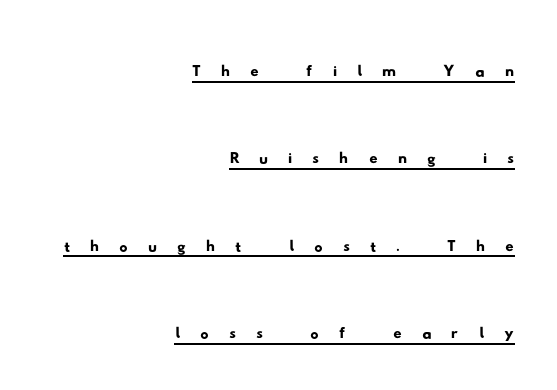
Here the designer chose a conventional face with non-uniform glyph widths. Caption: expanded tracking, letters set apart. In terms of letterform style, serifs are entirely absent. The rendering anchors every line to the right-hand side.
